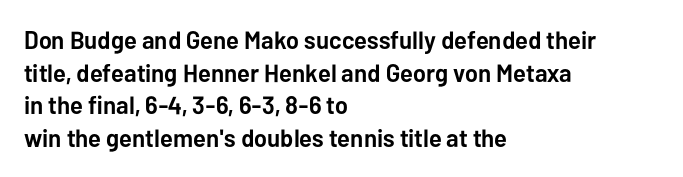
Q: Is the text bold? A: Yes.
Q: Is the text italic (slanted)? A: No, it is upright.
Q: Is the text underlined? A: No.
Q: How is the paragraph aligned? A: Left-aligned.
Q: Is the spacing between letters normal or unusually wide? A: Normal.
Q: Is the spacing between lines tight, normal or loose? A: Normal.
